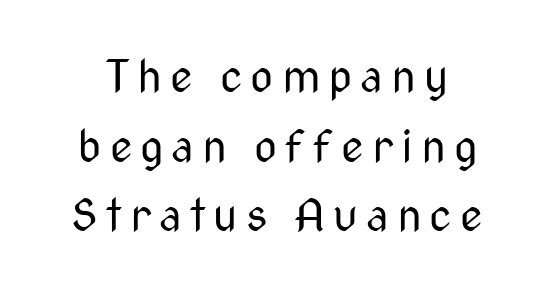
Q: Is the text bold? A: No.
Q: Is the text italic (slanted)? A: No, it is upright.
Q: Is the typeface a serif or a sans-serif typeface? A: Sans-serif.
Q: Is the text underlined? A: No.
Q: Is the spacing between lines tight, normal or loose? A: Normal.
Q: Width (condensed, normal, or wide)? A: Condensed.
Q: Stroke contrast? A: Medium.
Q: x-height? A: Medium.
Q: Monospaced? A: No.
